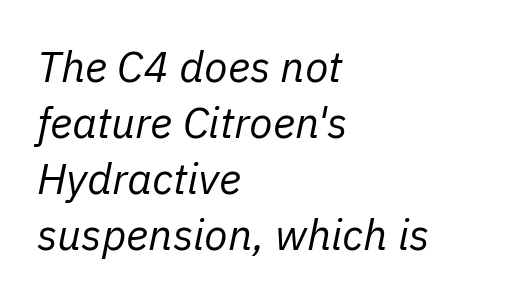
Leading: standard. This rendering leaves character spacing at its baseline value. In CSS terms this would be text-align: left. The font is comparable to plain body text, perhaps lighter. Rendered with sloped, italic letterforms.
